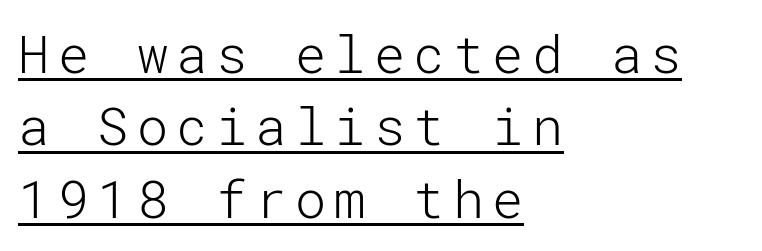
The image shows 52 px light sans-serif type, upright; set left-aligned, normal line spacing (1.39x), underlined; low stroke contrast and a medium x-height.
